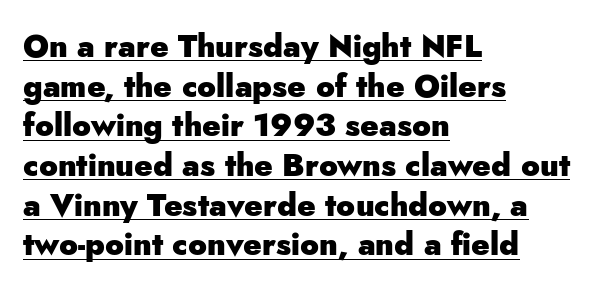
Q: Is the text bold? A: Yes.
Q: Is the text italic (slanted)? A: No, it is upright.
Q: Is the typeface a serif or a sans-serif typeface? A: Sans-serif.
Q: Is the text underlined? A: Yes.
Q: How is the paragraph aligned? A: Left-aligned.
Q: Is the spacing between letters normal or unusually wide? A: Normal.
Q: Is the spacing between lines tight, normal or loose? A: Normal.
Q: Width (condensed, normal, or wide)? A: Normal.
Q: Stroke contrast? A: Low.
Q: x-height? A: Small.
Q: Monospaced? A: No.
